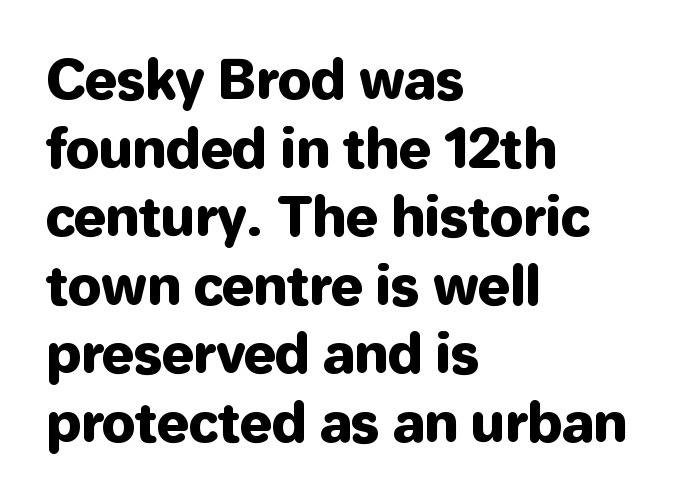
{"serif": "no", "italic": "no", "width": "normal", "stroke_contrast": "low", "x_height": "medium", "monospaced": "no", "underline": "no", "align": "left", "line_spacing": "normal", "line_spacing_ratio": 1.27, "letter_spacing": "normal", "letter_spacing_em": 0.0, "glyph_px": 54}
